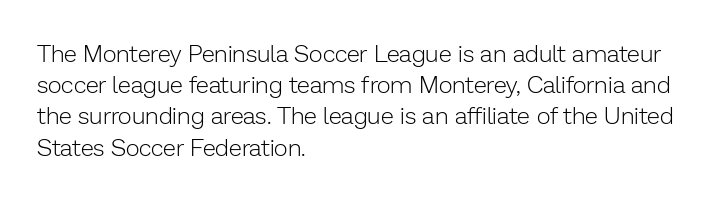
The image shows 24 px text type, upright; set left-aligned, normal line spacing (1.3x), normal letter spacing, not underlined.
